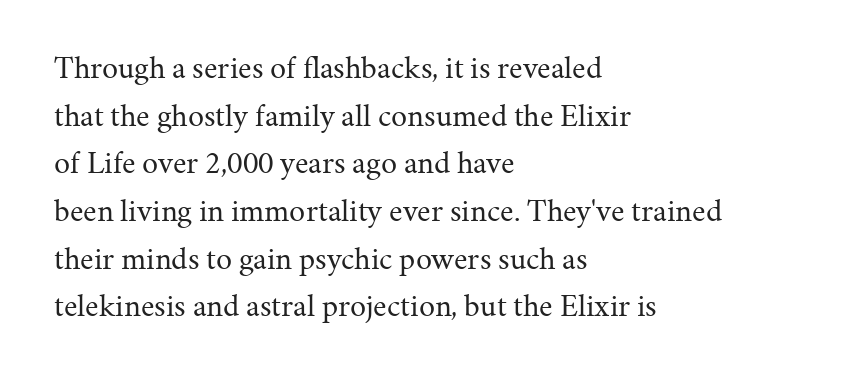
{"serif": "yes", "italic": "no", "bold": "no", "weight": "regular", "width": "normal", "stroke_contrast": "medium", "x_height": "medium", "monospaced": "no", "underline": "no", "align": "left", "line_spacing": "normal", "line_spacing_ratio": 1.49, "letter_spacing": "normal", "letter_spacing_em": 0.0, "glyph_px": 32}
